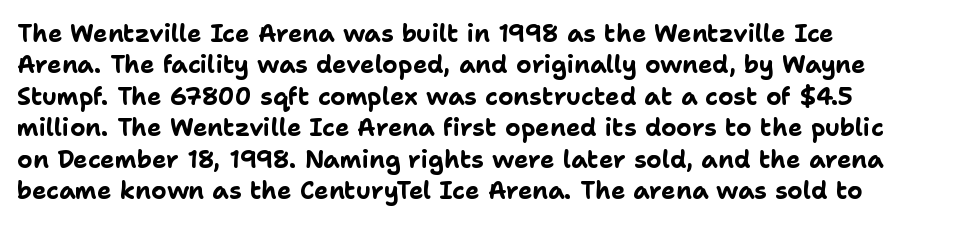
{"italic": "no", "bold": "yes", "underline": "no", "align": "left", "line_spacing": "normal", "line_spacing_ratio": 1.31, "letter_spacing": "normal", "letter_spacing_em": 0.0, "glyph_px": 24}
